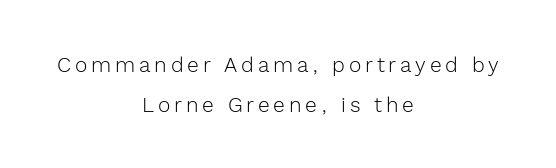
The image shows 21 px text type, upright; set centered, line spacing 1.89x, not underlined.
